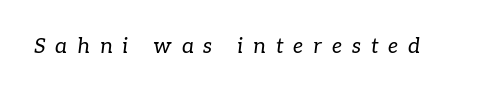
Quick note: italic. Descenders are the only things crossing below the line. Each word looks stretched out because of the extra space between its letters. Summary of weight: not heavy and not bold.
